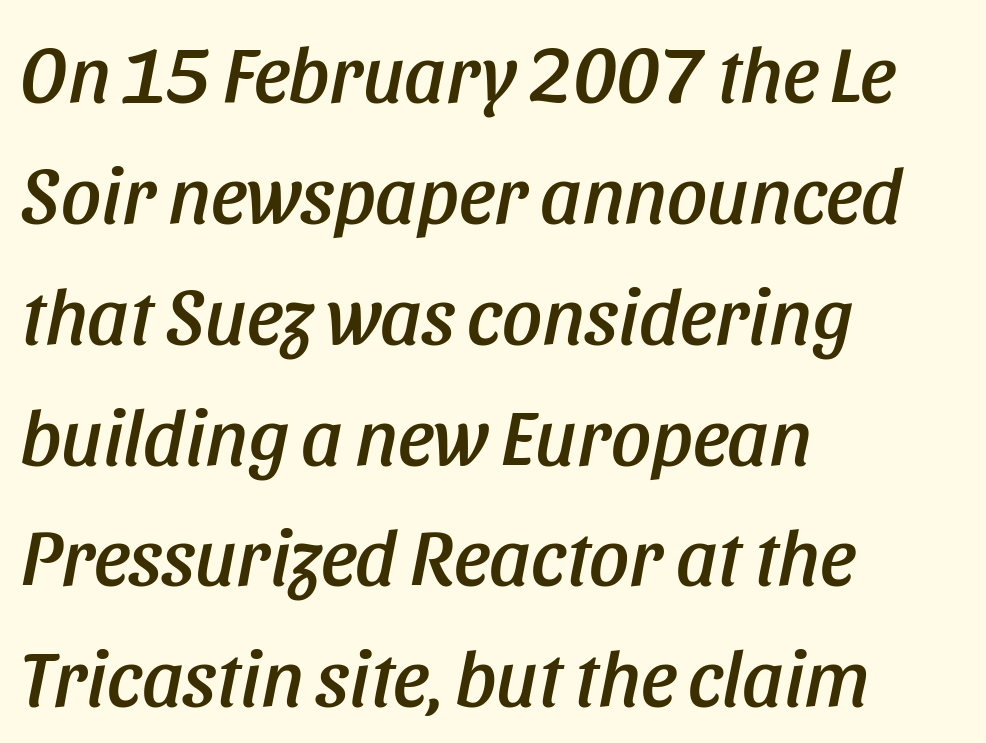
Q: Is the text italic (slanted)? A: Yes, it leans right by about 11 degrees.
Q: Is the text underlined? A: No.
Q: How is the paragraph aligned? A: Left-aligned.
Q: Is the spacing between letters normal or unusually wide? A: Normal.
Q: Is the spacing between lines tight, normal or loose? A: Normal.
Q: Width (condensed, normal, or wide)? A: Condensed.
Q: Stroke contrast? A: Low.
Q: x-height? A: Large.
Q: Monospaced? A: No.
